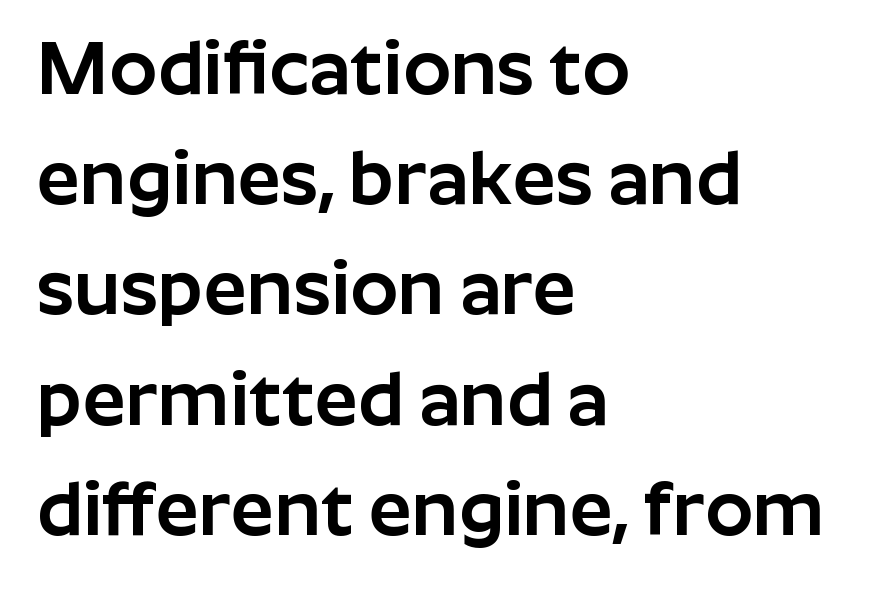
The image shows 76 px sans-serif type, upright; set left-aligned, normal line spacing (1.45x), normal letter spacing, not underlined; low stroke contrast and a medium x-height.
